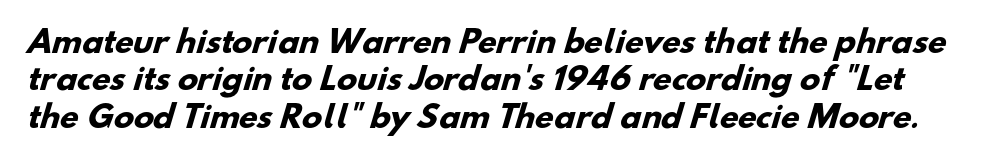
The image shows 30 px heavy sans-serif type; set normal line spacing (1.25x), normal letter spacing, not underlined; low stroke contrast and a small x-height.
